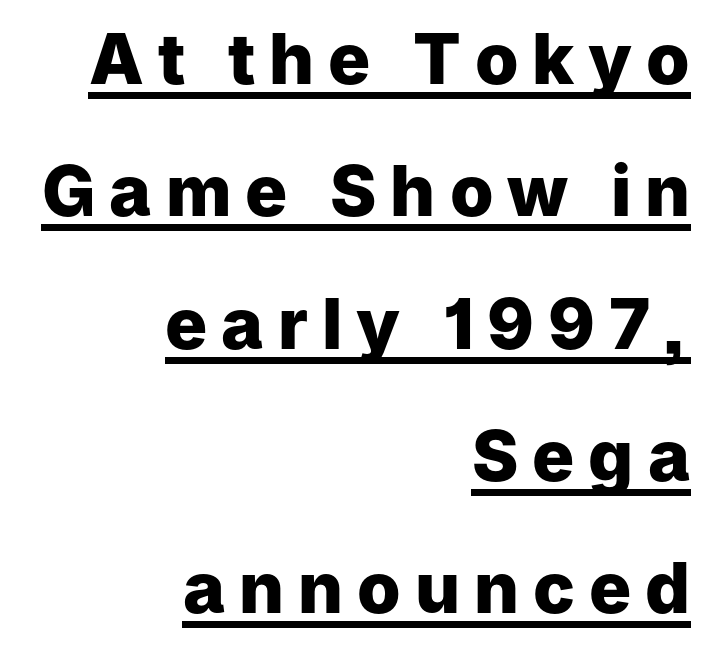
The typography opts for an upright posture over an oblique one. Type style note: lacks serifs. Spacing verdict: proportional, widths tailored to each character. Loose tracking; the words dissolve into strings of separated letters. The characters look thick and weighty, a clear bold. Has an underline been added? It has.
